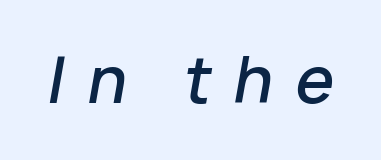
The face used here is proportionally spaced, like ordinary book or web type. Is the type bold? Partly — it's a semibold, heavier than regular but not fully bold. The letterforms stand isolated, each surrounded by extra space. Underlining? Definitely not there.
